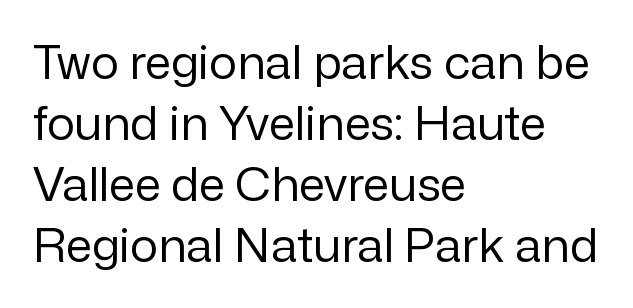
Every row of glyphs begins at an identical x-position on the left. The passage shown is typeset with a sans-serif family. Do the letters lean? They stand straight. Rows of type keep a routine distance in the vertical direction. Glance below the letters and you will spot only blank space. Compared with a typical body face, this is equally light or lighter still.
